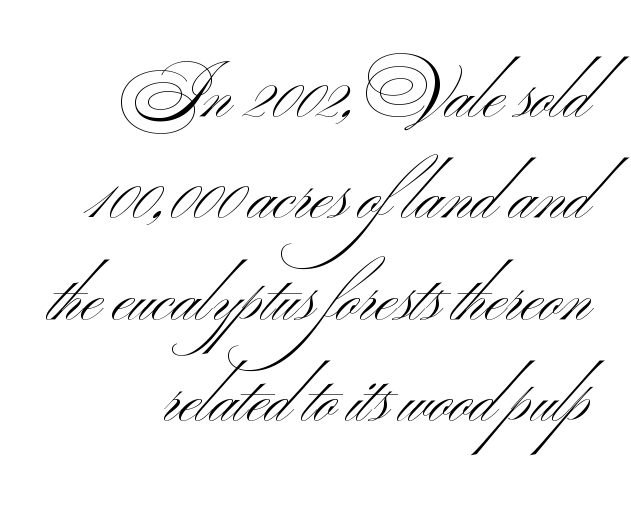
Q: Is the text bold? A: No.
Q: Is the typeface a serif or a sans-serif typeface? A: Sans-serif.
Q: Is the text underlined? A: No.
Q: How is the paragraph aligned? A: Right-aligned.
Q: Is the spacing between letters normal or unusually wide? A: Normal.
Q: Is the spacing between lines tight, normal or loose? A: Normal.
Q: Width (condensed, normal, or wide)? A: Wide.
Q: Stroke contrast? A: Medium.
Q: x-height? A: Small.
Q: Monospaced? A: No.
